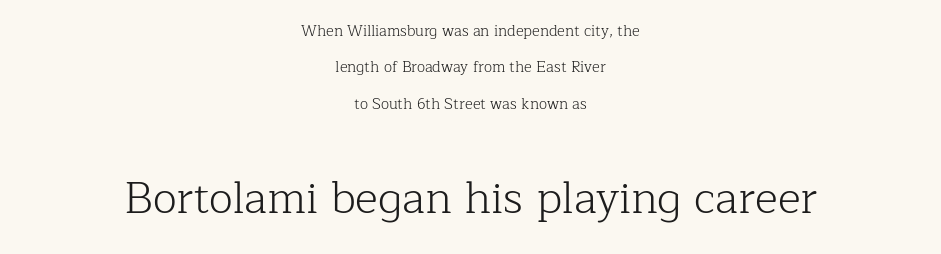
No extra tracking has been applied to these lines. If you folded the block vertically in half, each line would mirror itself in length. Caption: upper text group reduced, lower text group enlarged. Type without underlining. Caption: face not bold, strokes unweighted. Does the type have serifs? Yes, each stem ends in a small foot.
